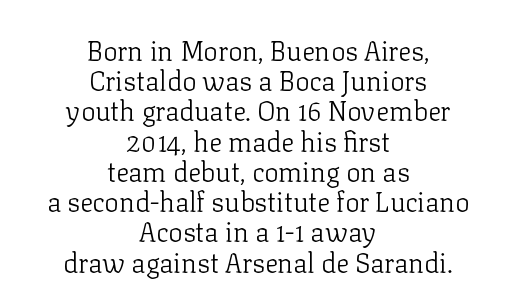
The image shows 27 px text type, upright; set centered, tight line spacing (1.12x), normal letter spacing, not underlined.
